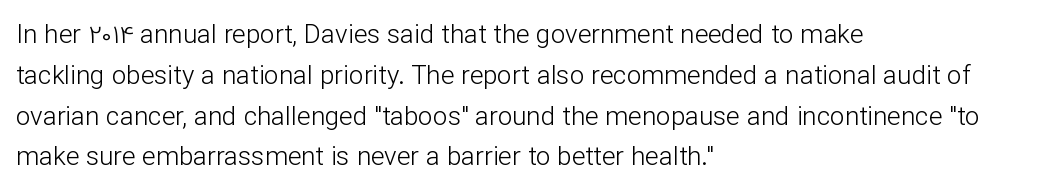
The image shows 26 px text type, upright; set left-aligned, normal line spacing (1.57x), normal letter spacing, not underlined.
